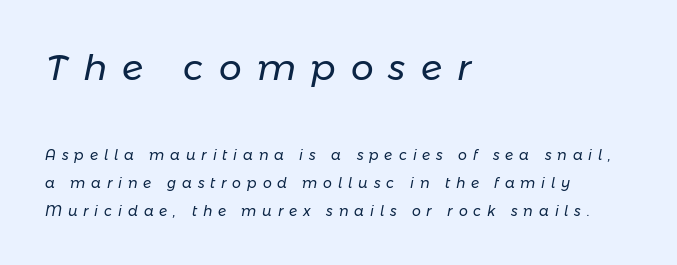
Any mark beneath the type? The region is blank. Stroke mass is kept to a normal reading level or below. The rag falls on the right side of this text block. Observe the wide spacing: letters keep a clear distance from each other.
